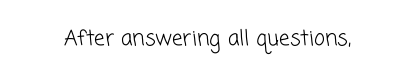
Students, note that the glyphs here touch the page at normal intervals. The typesetting does not lean heavy: it is not bold. Descender tails drop into unmarked territory.
